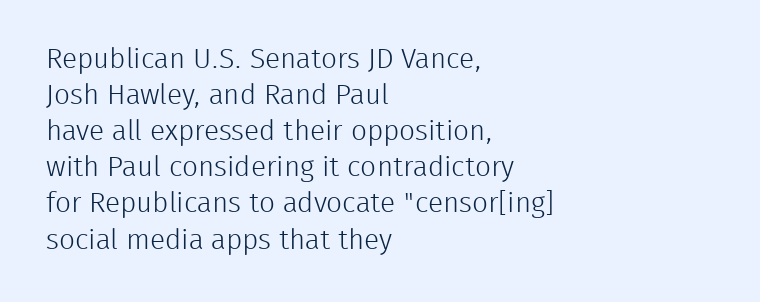
The words here are not underlined. The passage shown is typed in a proportional face where columns would drift. Nope, no serifs anywhere on these letters. These lines keep a tight, regular rhythm from letter to letter. Successive baselines arrive at the customary interval.
